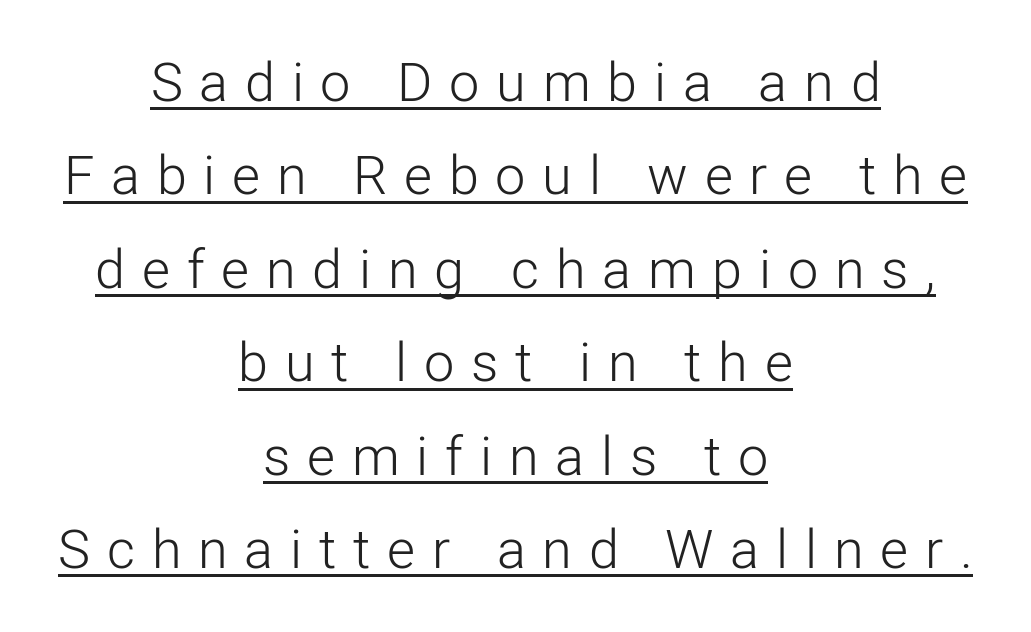
The image shows 54 px light sans-serif type, upright; set centered, line spacing 1.73x, unusually wide letter spacing (+0.31 em), underlined; low stroke contrast and a medium x-height.
